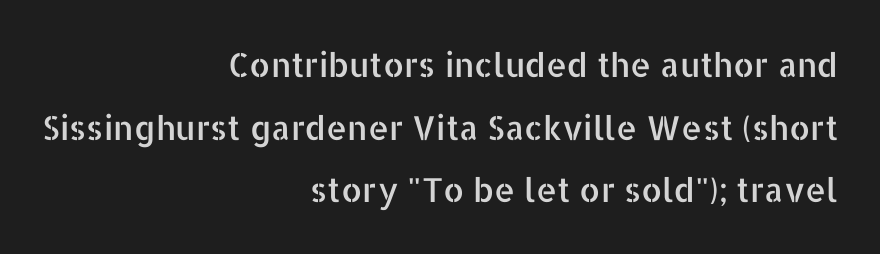
The image shows 33 px sans-serif type, upright; set right-aligned, loose line spacing (1.9x), normal letter spacing, not underlined; low stroke contrast and a medium x-height.
